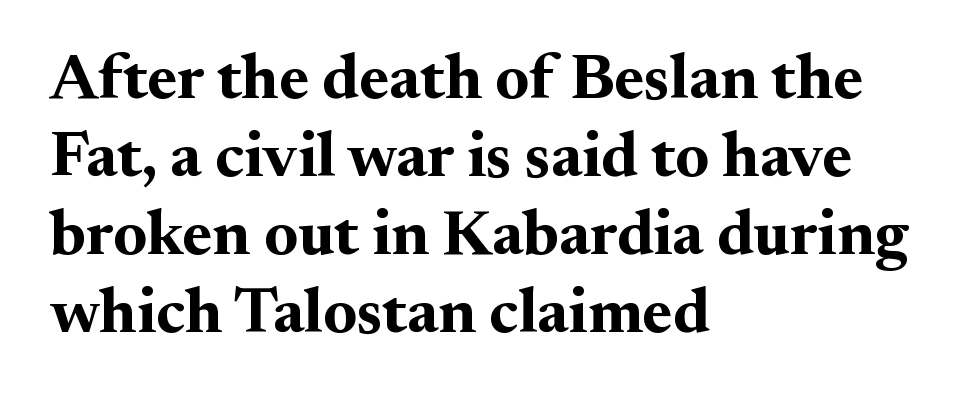
{"serif": "yes", "italic": "no", "bold": "yes", "weight": "bold", "width": "normal", "stroke_contrast": "medium", "x_height": "small", "monospaced": "no", "underline": "no", "align": "left", "line_spacing_ratio": 1.22, "letter_spacing": "normal", "letter_spacing_em": 0.0, "glyph_px": 64}
